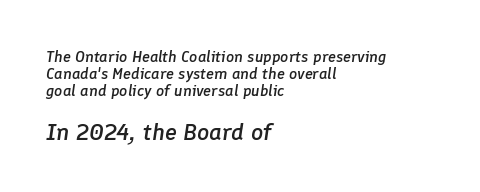
{"italic": "yes", "lean": "right", "slant_degrees": 8, "bold": "semi", "underline": "no", "align": "left", "line_spacing": "tight", "line_spacing_ratio": 1.07, "letter_spacing": "normal", "letter_spacing_em": 0.0, "larger_block": "second", "size_ratio": 1.5, "glyph_px": 24}
